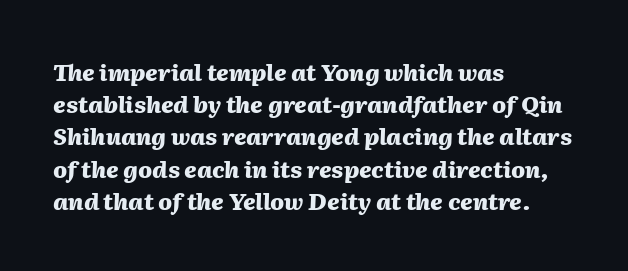
The image shows 23 px bold type, italic (leaning right); set left-aligned, normal line spacing (1.4x), normal letter spacing, not underlined.
